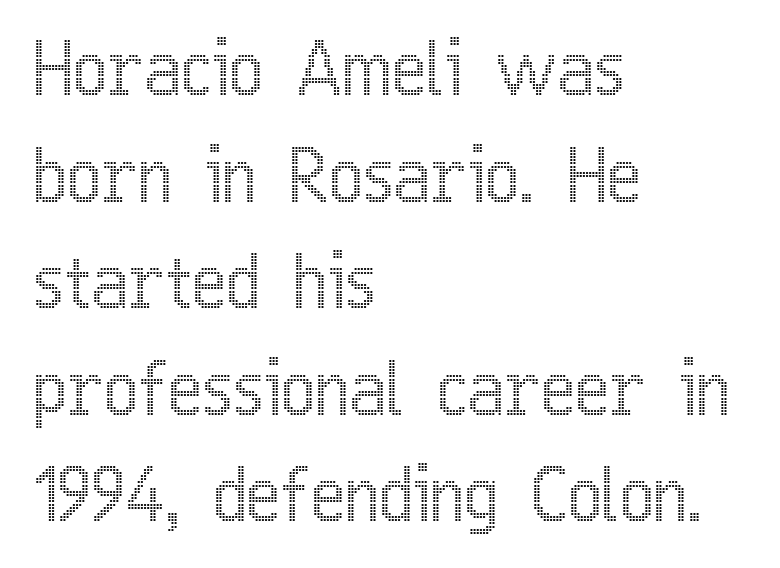
This sample keeps an unexceptional amount of space between lines. Beneath every word, the page is bare. The font's upright variant was chosen for this text. Observe the ordinary spacing: letters are neighbours, not strangers.
